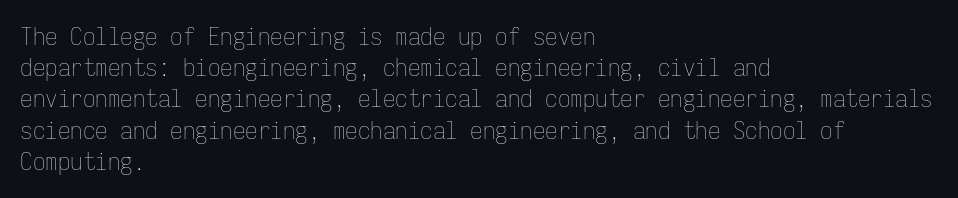
Spacing between characters is what you'd get straight out of the box. Ordinary non-slanted type is in use. The compositor pushed each line to the left boundary. Rows of type keep a routine distance in the vertical direction.
